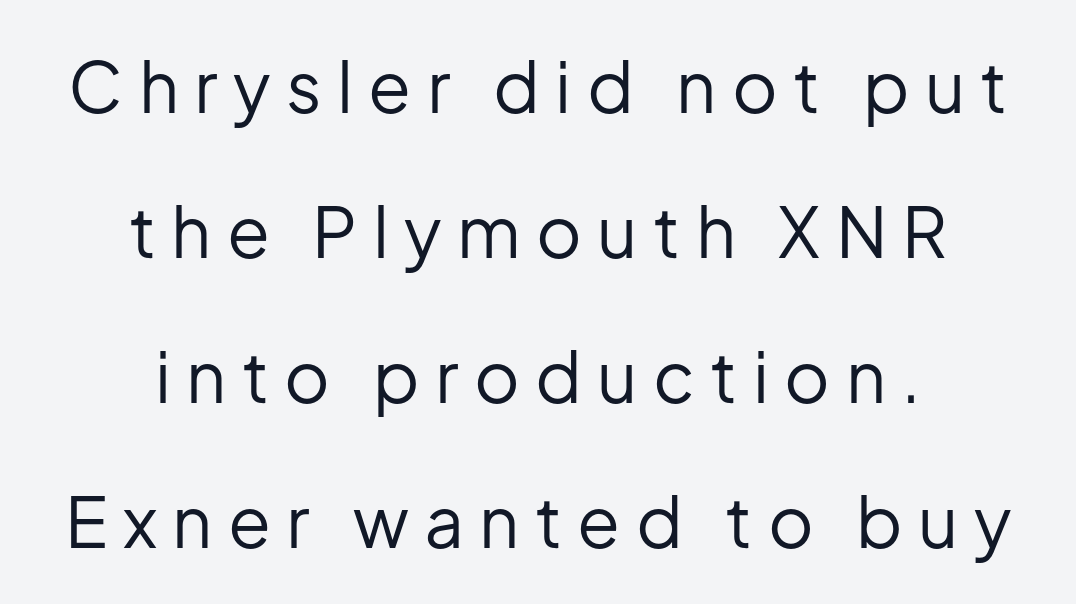
Q: Is the text bold? A: No.
Q: Is the text italic (slanted)? A: No, it is upright.
Q: Is the typeface a serif or a sans-serif typeface? A: Sans-serif.
Q: Is the text underlined? A: No.
Q: How is the paragraph aligned? A: Centered.
Q: Is the spacing between letters normal or unusually wide? A: Unusually wide.
Q: Is the spacing between lines tight, normal or loose? A: Loose.
Q: Width (condensed, normal, or wide)? A: Normal.
Q: Stroke contrast? A: Low.
Q: x-height? A: Medium.
Q: Monospaced? A: No.
